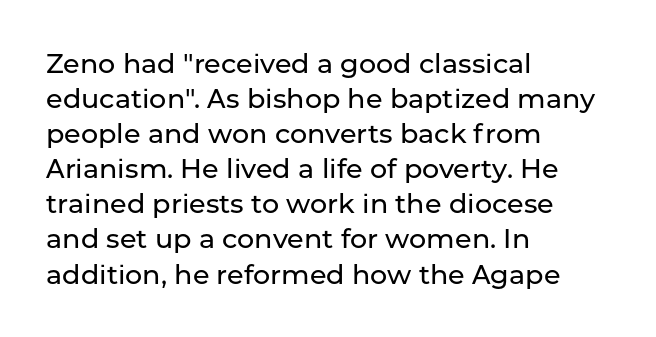
Q: Is the text italic (slanted)? A: No, it is upright.
Q: Is the text underlined? A: No.
Q: How is the paragraph aligned? A: Left-aligned.
Q: Is the spacing between letters normal or unusually wide? A: Normal.
Q: Is the spacing between lines tight, normal or loose? A: Normal.
